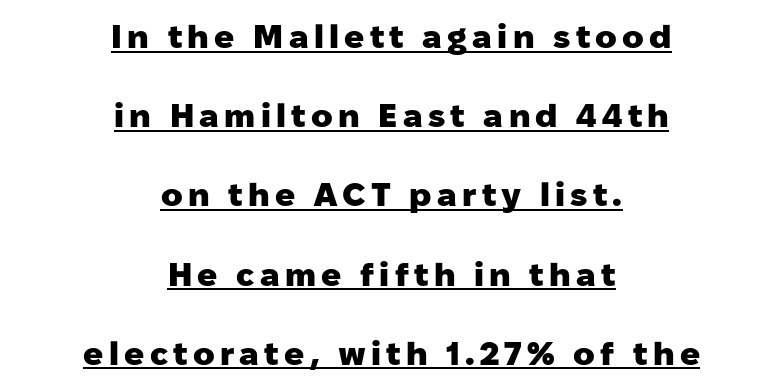
Loosely led — the rows are spread out. This is the regular roman posture of the typeface. Typeset on center — no edge is straight. The words here are underlined. Here the designer chose a conventional face with non-uniform glyph widths.
